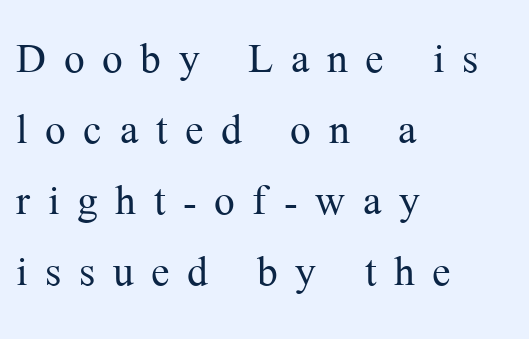
{"serif": "yes", "italic": "no", "bold": "no", "weight": "light", "width": "normal", "stroke_contrast": "medium", "x_height": "medium", "monospaced": "no", "underline": "no", "align": "left", "line_spacing": "normal", "line_spacing_ratio": 1.29, "letter_spacing": "wide", "letter_spacing_em": 0.32, "glyph_px": 55}
